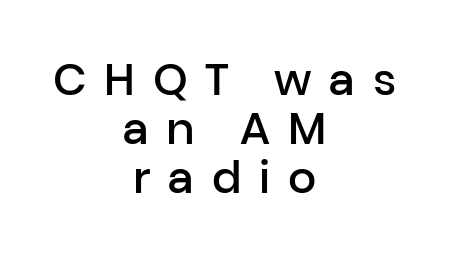
The image shows 44 px semibold sans-serif type, upright; set centered, tight line spacing (1.11x), unusually wide letter spacing (+0.4 em), not underlined; low stroke contrast and a medium x-height.
